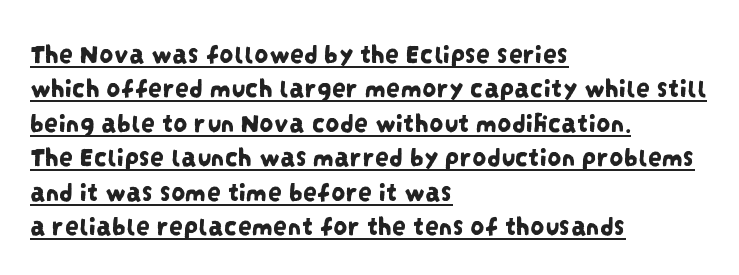
Classification — sans serif. Is the block centered? No — it sits flush against the left margin. Tracking here is standard; glyphs follow each other at the usual distance. Varying glyph widths throughout — classic text-font behaviour. Caption: lettering with a line underneath.
